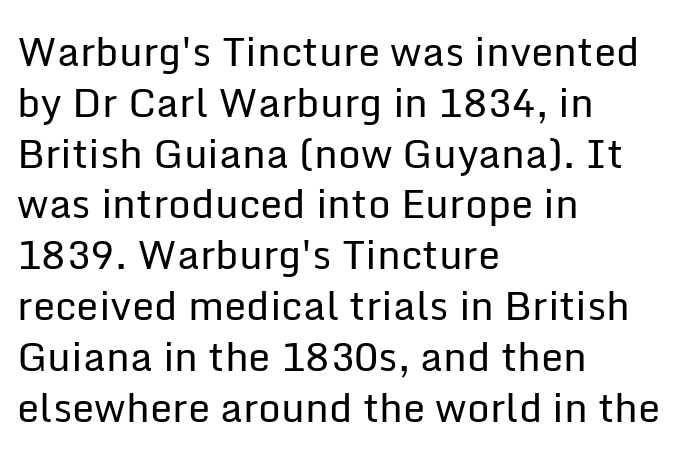
The image shows 40 px regular-weight sans-serif type, upright; set left-aligned, normal line spacing (1.27x), normal letter spacing, not underlined; low stroke contrast and a medium x-height.
